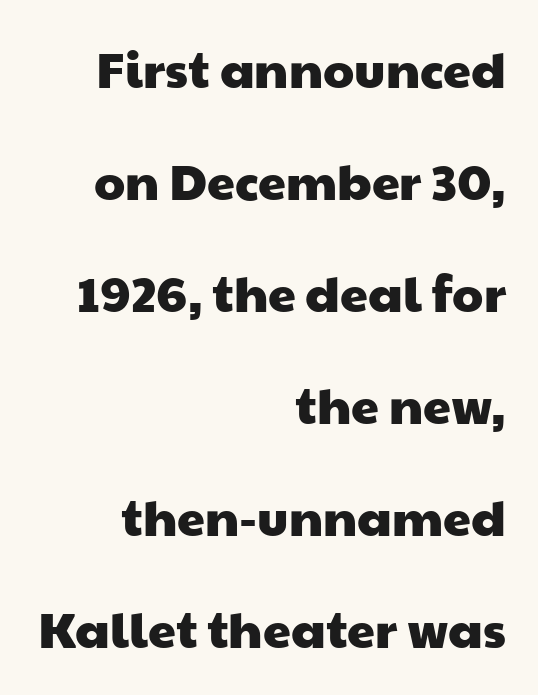
Summary of vertical rhythm: relaxed, with wide interline spacing. Words float on clear page, feet unadorned. This sample has the flowing, uneven cadence of proportional lettering. In terms of letterspacing, this is plain default setting.
